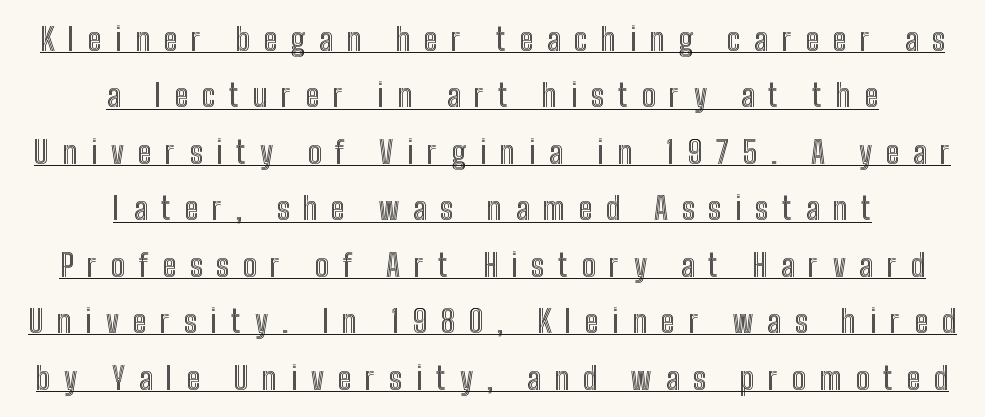
The image shows 31 px condensed type, upright; set centered, line spacing 1.82x, unusually wide letter spacing (+0.44 em), underlined; a medium x-height.
